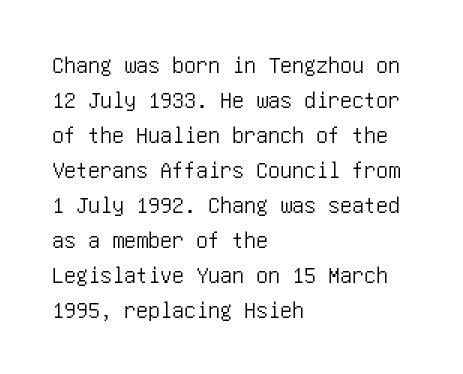
Style check: upright. The designer left line spacing at the default. Casual observation: everything's shoved over to the left. Tracking here is standard; glyphs follow each other at the usual distance. The foot of each line stays bare and open.
